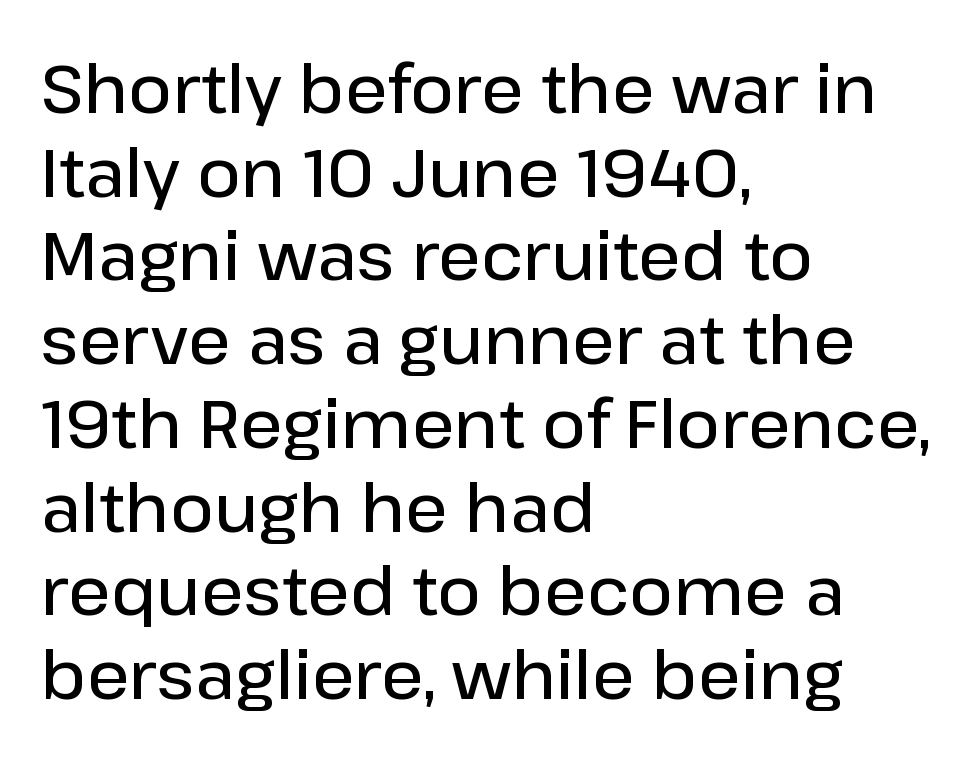
The image shows 67 px semibold sans-serif type, upright; set left-aligned, normal line spacing (1.25x), normal letter spacing, not underlined; low stroke contrast and a medium x-height.
